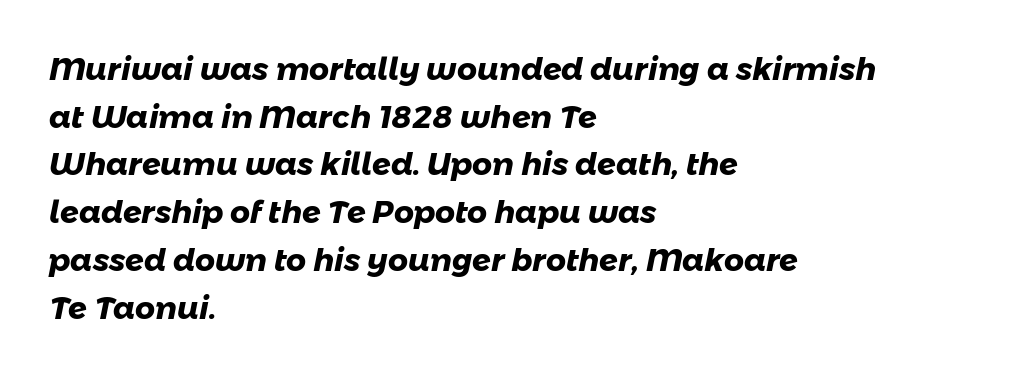
The image shows 31 px heavy sans-serif type; set left-aligned, normal line spacing (1.54x), normal letter spacing, not underlined; low stroke contrast and a medium x-height.
